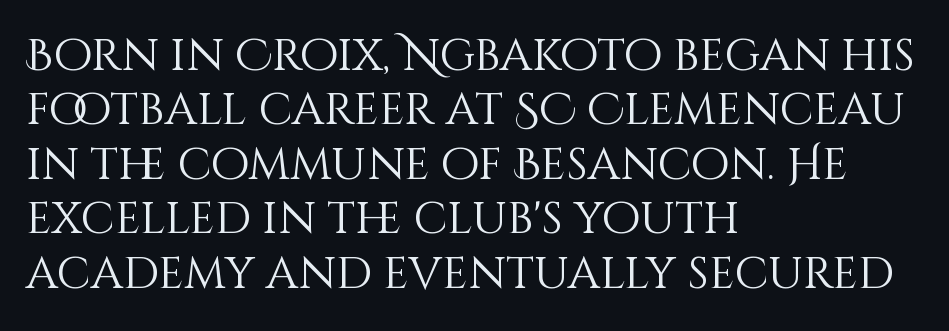
{"italic": "no", "bold": "no", "weight": "light", "width": "normal", "stroke_contrast": "medium", "x_height": "large", "monospaced": "no", "underline": "no", "align": "left", "line_spacing_ratio": 1.21, "letter_spacing": "normal", "letter_spacing_em": 0.0, "glyph_px": 45}
